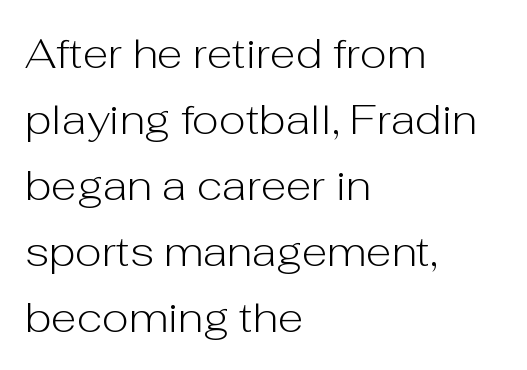
Q: Is the text bold? A: No.
Q: Is the text italic (slanted)? A: No, it is upright.
Q: Is the typeface a serif or a sans-serif typeface? A: Sans-serif.
Q: Is the text underlined? A: No.
Q: How is the paragraph aligned? A: Left-aligned.
Q: Is the spacing between letters normal or unusually wide? A: Normal.
Q: Is the spacing between lines tight, normal or loose? A: Normal.
Q: Width (condensed, normal, or wide)? A: Normal.
Q: Stroke contrast? A: Low.
Q: x-height? A: Medium.
Q: Monospaced? A: No.
